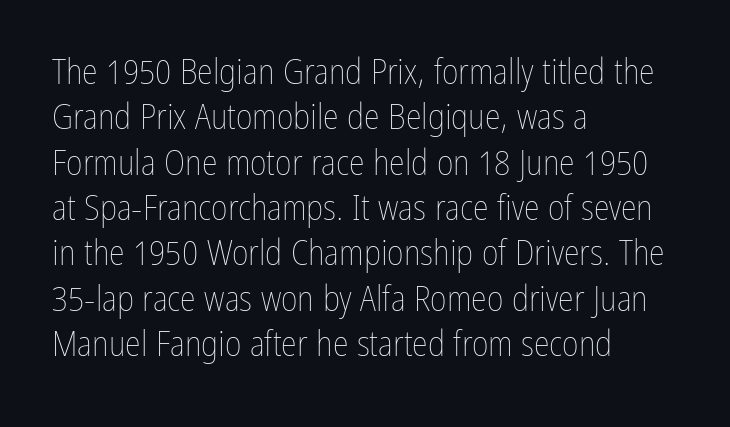
{"italic": "no", "bold": "no", "weight": "thin", "width": "condensed", "stroke_contrast": "low", "x_height": "medium", "monospaced": "no", "underline": "no", "align": "left", "line_spacing": "normal", "line_spacing_ratio": 1.26, "letter_spacing": "normal", "letter_spacing_em": 0.0, "glyph_px": 36}
